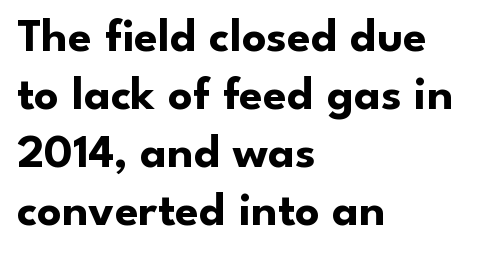
{"serif": "no", "italic": "no", "bold": "yes", "weight": "bold", "width": "normal", "stroke_contrast": "low", "x_height": "small", "monospaced": "no", "underline": "no", "align": "left", "line_spacing_ratio": 1.21, "letter_spacing": "normal", "letter_spacing_em": 0.0, "glyph_px": 48}
